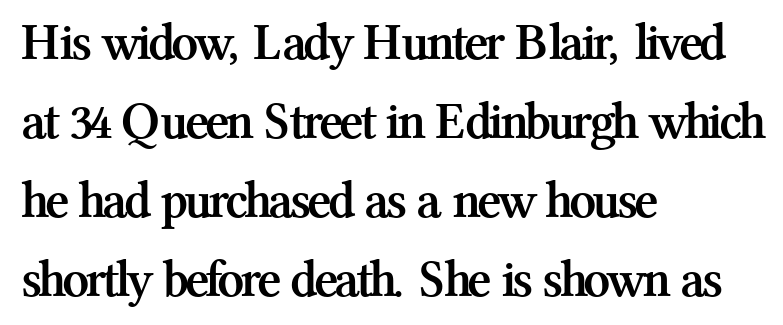
The image shows 53 px semibold serif type, upright; set left-aligned, normal line spacing (1.49x), normal letter spacing, not underlined; medium stroke contrast and a medium x-height.
